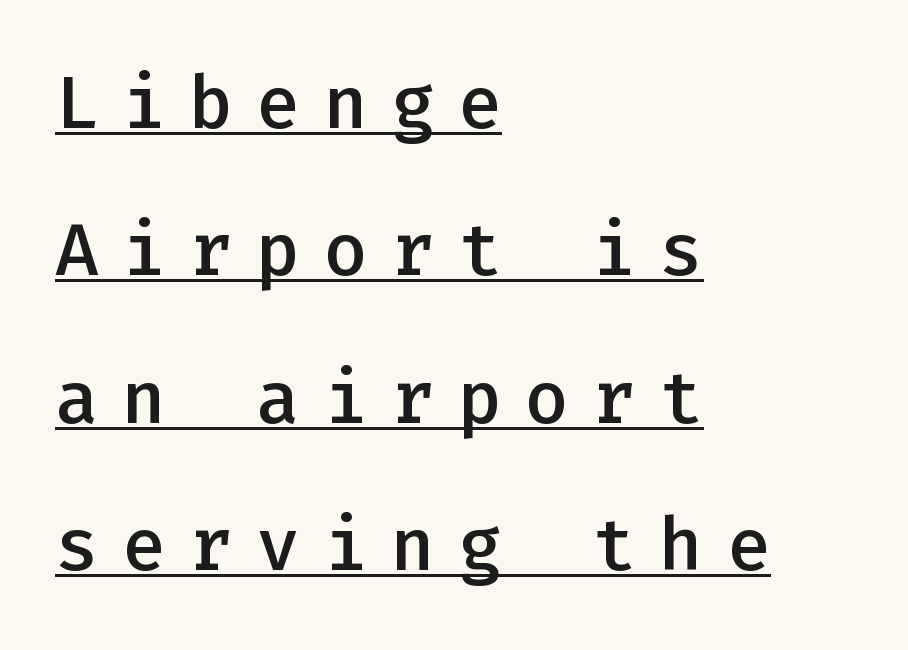
Like a heading marked for emphasis, these lines bear an underscore. What stands out about the letter spacing? Its width — letters are far apart. Notice the wide empty band between every row — that's loose leading. Strokes here are thickened, but only to semibold level. Do the letters lean? They stand straight.
